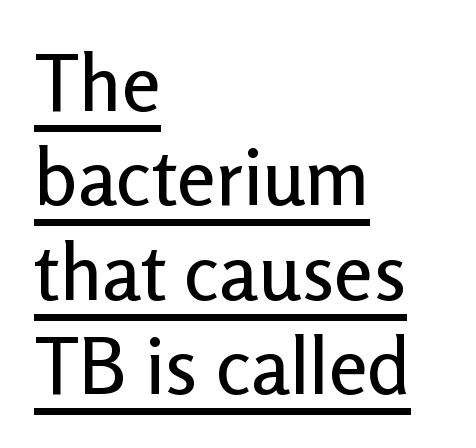
Q: Is the text italic (slanted)? A: No, it is upright.
Q: Is the typeface a serif or a sans-serif typeface? A: Sans-serif.
Q: Is the text underlined? A: Yes.
Q: How is the paragraph aligned? A: Left-aligned.
Q: Is the spacing between letters normal or unusually wide? A: Normal.
Q: Width (condensed, normal, or wide)? A: Normal.
Q: Stroke contrast? A: Low.
Q: x-height? A: Medium.
Q: Monospaced? A: No.
